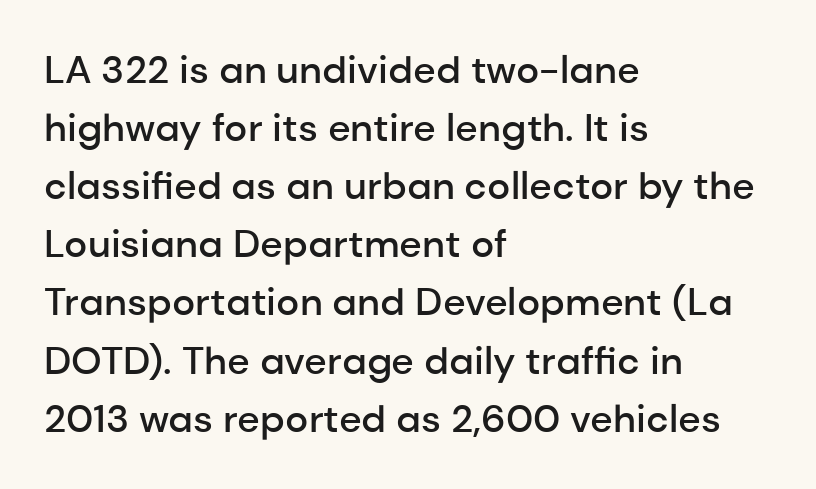
{"serif": "no", "italic": "no", "bold": "semi", "weight": "semibold", "width": "normal", "stroke_contrast": "low", "x_height": "medium", "monospaced": "no", "underline": "no", "align": "left", "line_spacing": "normal", "line_spacing_ratio": 1.49, "letter_spacing": "normal", "letter_spacing_em": 0.0, "glyph_px": 39}
